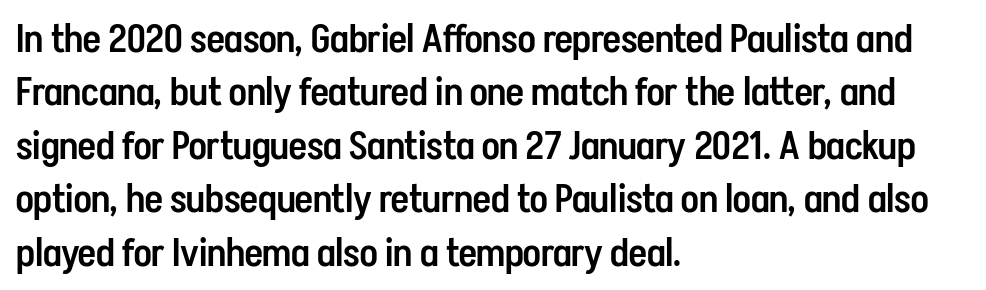
{"serif": "no", "italic": "no", "bold": "semi", "weight": "semibold", "width": "condensed", "stroke_contrast": "low", "x_height": "medium", "monospaced": "no", "underline": "no", "align": "left", "line_spacing": "normal", "line_spacing_ratio": 1.37, "letter_spacing": "normal", "letter_spacing_em": 0.0, "glyph_px": 39}
